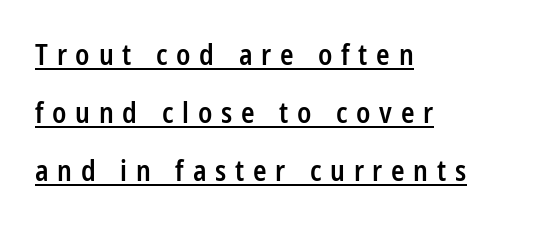
{"serif": "no", "italic": "no", "bold": "semi", "weight": "semibold", "width": "condensed", "stroke_contrast": "low", "x_height": "medium", "monospaced": "no", "underline": "yes", "align": "left", "line_spacing": "loose", "line_spacing_ratio": 2.07, "letter_spacing": "wide", "letter_spacing_em": 0.31, "glyph_px": 28}
